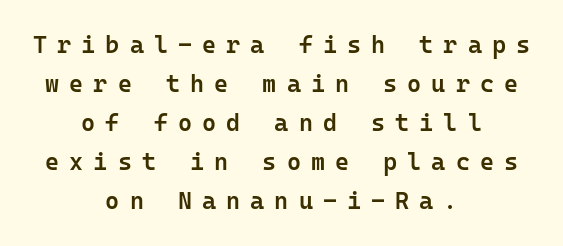
Q: Is the text bold? A: Semi-bold.
Q: Is the text italic (slanted)? A: No, it is upright.
Q: Is the text underlined? A: No.
Q: How is the paragraph aligned? A: Centered.
Q: Is the spacing between letters normal or unusually wide? A: Unusually wide.
Q: Is the spacing between lines tight, normal or loose? A: Normal.
